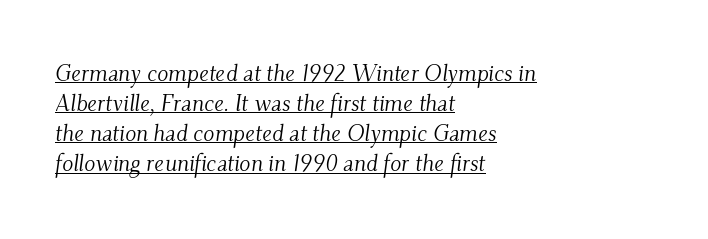
What stands out about the letter spacing? Nothing — it is the standard amount. Summary of vertical rhythm: regular, with standard interline spacing. Stems and bowls with no extra thickness — not bold. This is underlined copy, the kind a proofreader might mark for attention.
